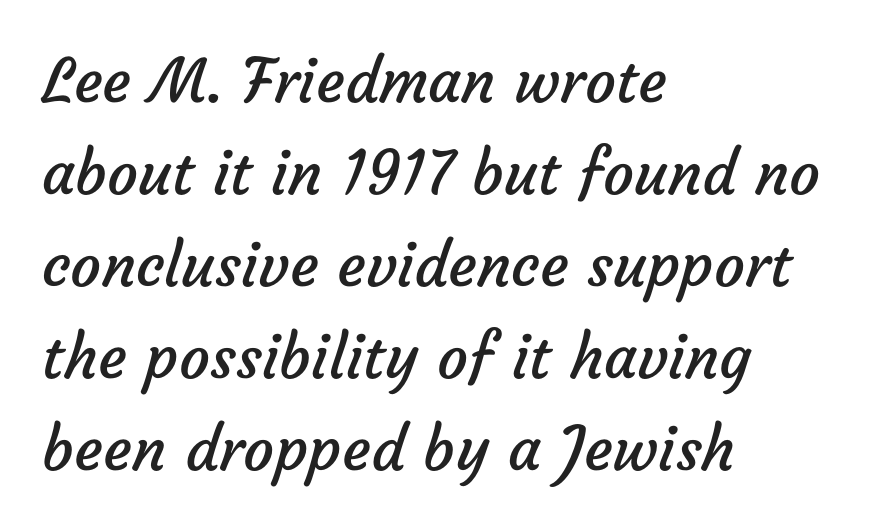
{"serif": "no", "bold": "no", "weight": "regular", "width": "normal", "stroke_contrast": "low", "x_height": "medium", "monospaced": "no", "underline": "no", "align": "left", "line_spacing": "normal", "line_spacing_ratio": 1.51, "letter_spacing": "normal", "letter_spacing_em": 0.0, "glyph_px": 61}
